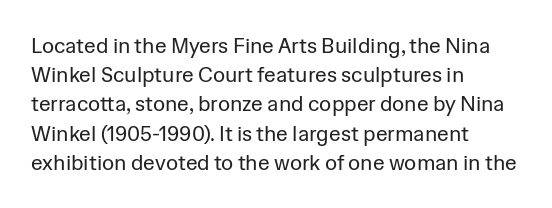
{"italic": "no", "bold": "no", "underline": "no", "align": "left", "line_spacing": "normal", "line_spacing_ratio": 1.39, "letter_spacing": "normal", "letter_spacing_em": 0.0, "glyph_px": 21}
